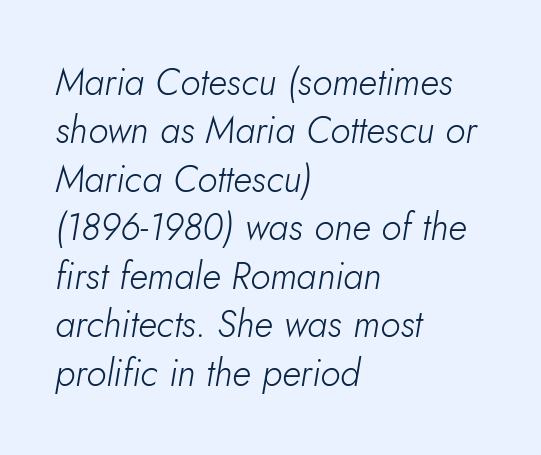
The passage shown is typed in a proportional face where columns would drift. Is the stroke heavy? The answer is a plain regular-or-lighter. Underline: absent. Evenly set lines give the paragraph a standard silhouette. Teacher's note: observe the even left margin — that is flush-left alignment.
